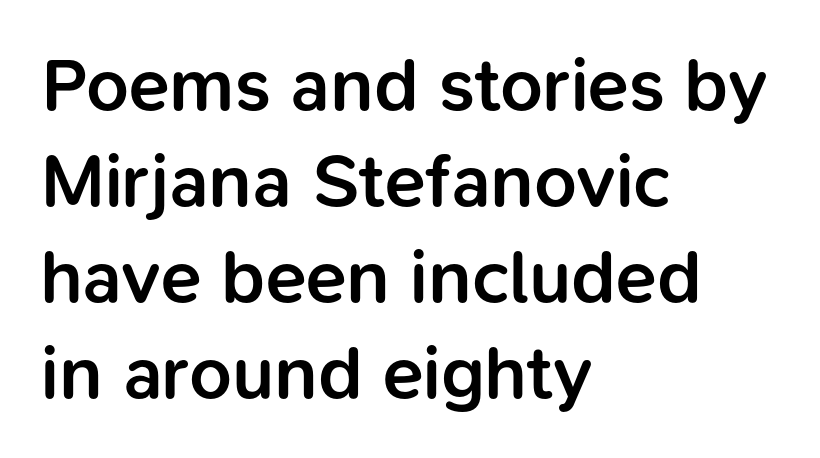
The image shows 75 px semibold sans-serif type, upright; set left-aligned, normal line spacing (1.28x), normal letter spacing, not underlined; low stroke contrast and a medium x-height.
